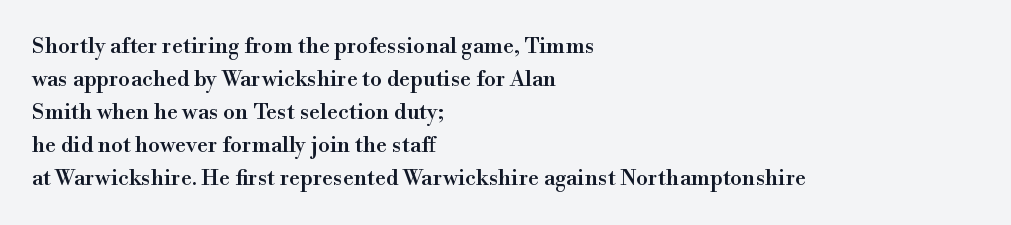
Q: Is the text italic (slanted)? A: No, it is upright.
Q: Is the text underlined? A: No.
Q: How is the paragraph aligned? A: Left-aligned.
Q: Is the spacing between letters normal or unusually wide? A: Normal.
Q: Is the spacing between lines tight, normal or loose? A: Normal.
